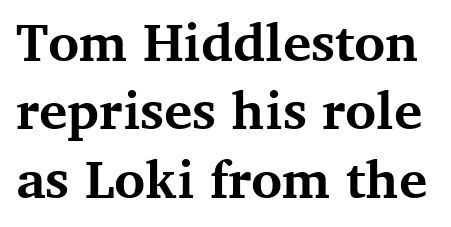
Q: Is the text bold? A: Yes.
Q: Is the text italic (slanted)? A: No, it is upright.
Q: Is the typeface a serif or a sans-serif typeface? A: Serif.
Q: Is the text underlined? A: No.
Q: Is the spacing between letters normal or unusually wide? A: Normal.
Q: Is the spacing between lines tight, normal or loose? A: Normal.
Q: Width (condensed, normal, or wide)? A: Normal.
Q: Stroke contrast? A: Medium.
Q: x-height? A: Medium.
Q: Monospaced? A: No.
